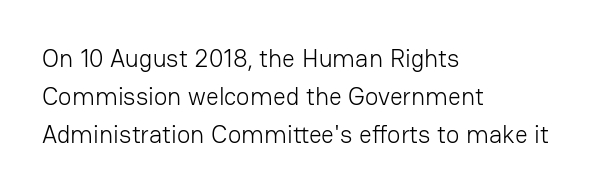
{"italic": "no", "bold": "no", "underline": "no", "align": "left", "line_spacing": "normal", "line_spacing_ratio": 1.52, "letter_spacing": "normal", "letter_spacing_em": 0.0, "glyph_px": 25}
